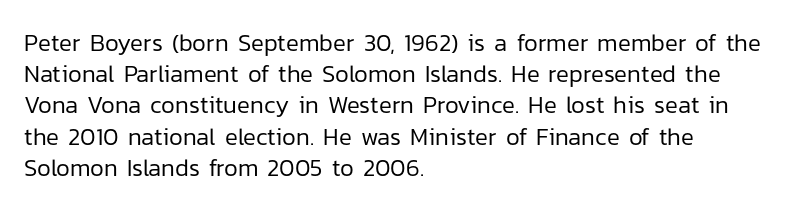
Q: Is the text bold? A: No.
Q: Is the text italic (slanted)? A: No, it is upright.
Q: Is the text underlined? A: No.
Q: How is the paragraph aligned? A: Left-aligned.
Q: Is the spacing between letters normal or unusually wide? A: Normal.
Q: Is the spacing between lines tight, normal or loose? A: Normal.
